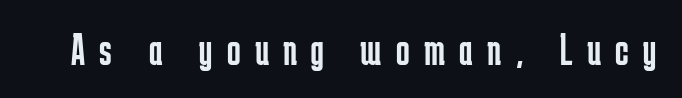
The image shows 45 px regular-weight, condensed sans-serif type, upright; set unusually wide letter spacing (+0.32 em), not underlined; low stroke contrast and a medium x-height.
